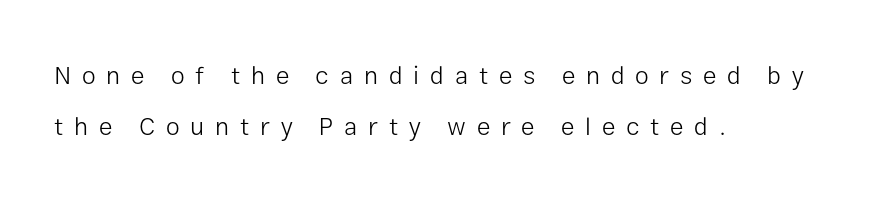
Q: Is the text bold? A: No.
Q: Is the text italic (slanted)? A: No, it is upright.
Q: Is the text underlined? A: No.
Q: How is the paragraph aligned? A: Left-aligned.
Q: Is the spacing between letters normal or unusually wide? A: Unusually wide.
Q: Is the spacing between lines tight, normal or loose? A: Loose.
